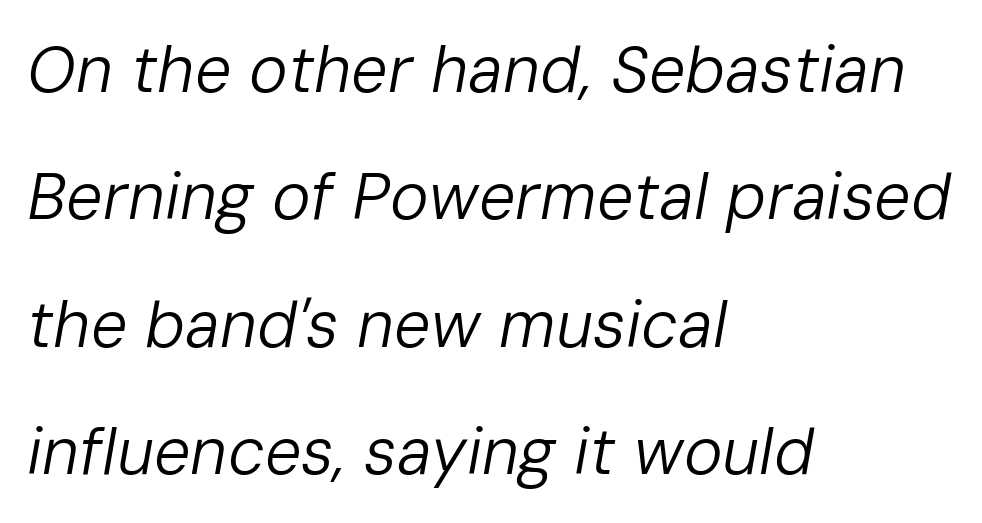
{"italic": "yes", "lean": "right", "slant_degrees": 10, "bold": "no", "weight": "regular", "width": "normal", "stroke_contrast": "low", "x_height": "medium", "monospaced": "no", "underline": "no", "align": "left", "line_spacing": "loose", "line_spacing_ratio": 1.96, "letter_spacing": "normal", "letter_spacing_em": 0.0, "glyph_px": 65}
